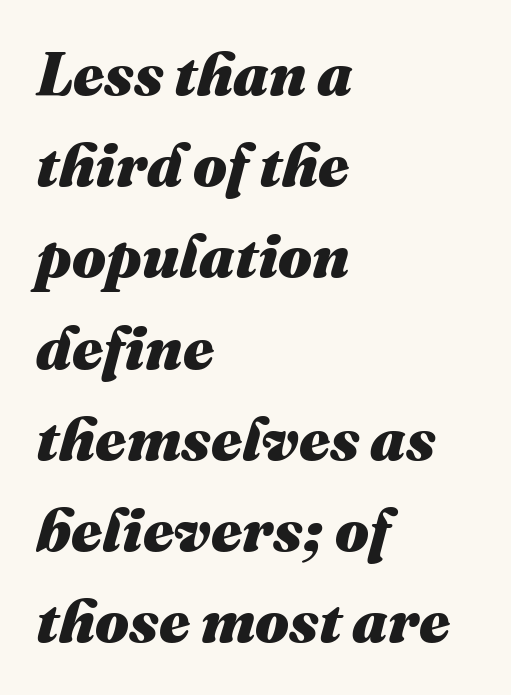
The image shows 60 px heavy type, italic (leaning right); set left-aligned, normal line spacing (1.52x), normal letter spacing, not underlined; medium stroke contrast and a medium x-height.
